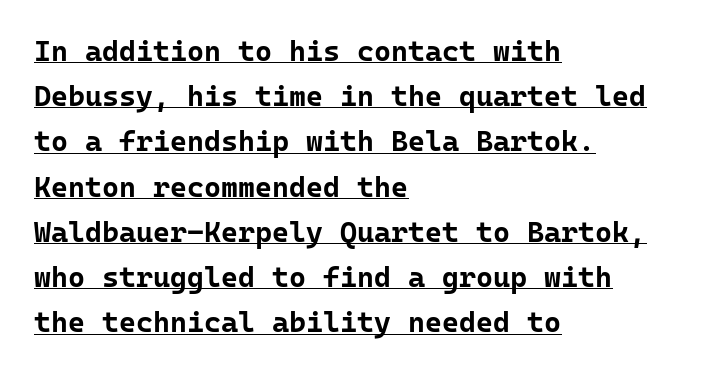
The image shows 29 px bold sans-serif type, upright, monospaced; set left-aligned, normal line spacing (1.56x), normal letter spacing, underlined; low stroke contrast and a medium x-height.
